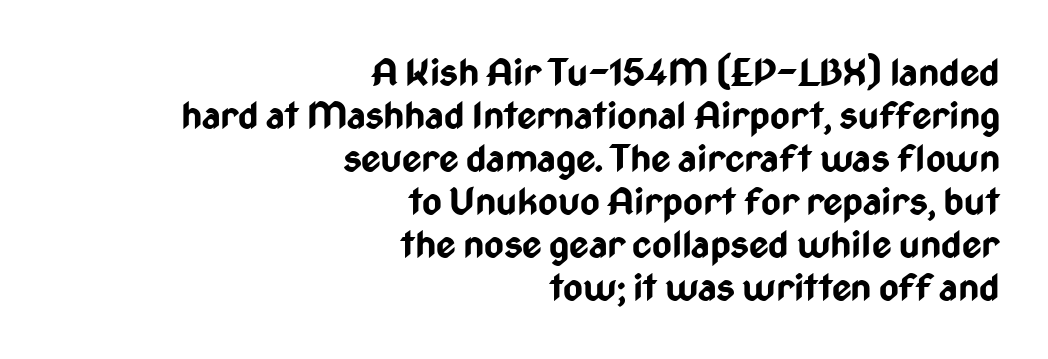
{"serif": "no", "italic": "no", "bold": "yes", "weight": "bold", "width": "condensed", "stroke_contrast": "low", "x_height": "medium", "monospaced": "no", "underline": "no", "align": "right", "line_spacing": "tight", "line_spacing_ratio": 1.13, "letter_spacing": "normal", "letter_spacing_em": 0.0, "glyph_px": 38}
